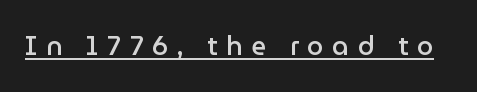
{"italic": "no", "bold": "semi", "underline": "yes", "letter_spacing": "wide", "letter_spacing_em": 0.33, "glyph_px": 26}
